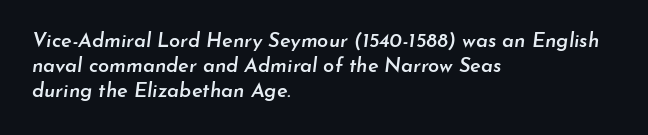
The image shows 20 px text type, italic (leaning right); set left-aligned, normal line spacing (1.26x), normal letter spacing, not underlined.
